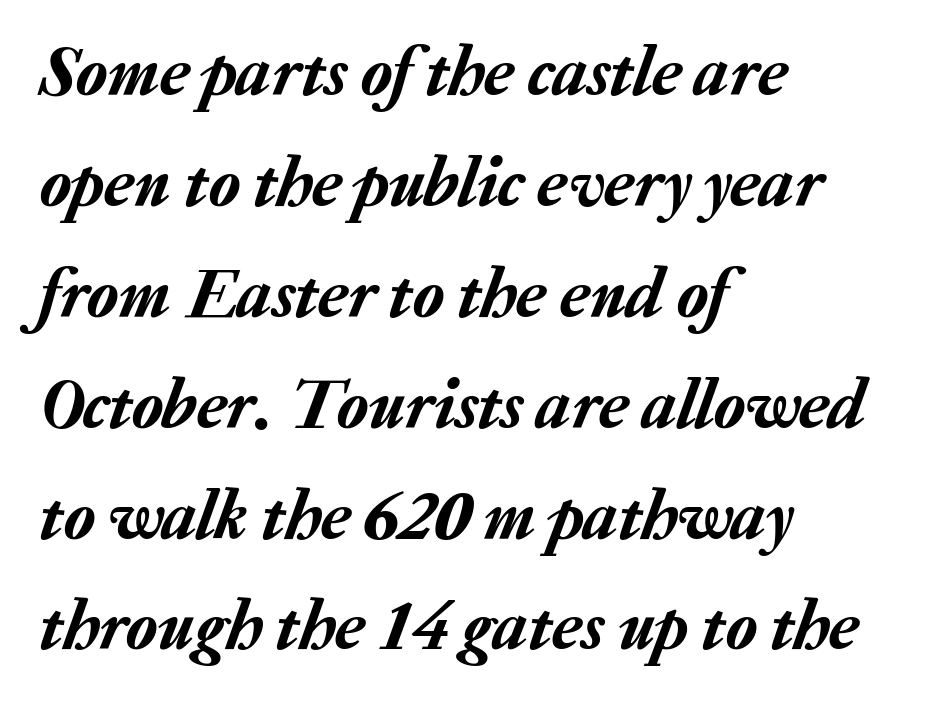
{"italic": "yes", "lean": "right", "slant_degrees": 20, "width": "normal", "stroke_contrast": "low", "x_height": "medium", "monospaced": "no", "underline": "no", "align": "left", "line_spacing": "normal", "line_spacing_ratio": 1.54, "letter_spacing": "normal", "letter_spacing_em": 0.0, "glyph_px": 72}
